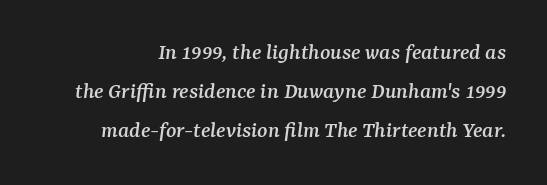
Q: Is the text italic (slanted)? A: Yes, it leans right by about 7 degrees.
Q: Is the text underlined? A: No.
Q: Is the spacing between letters normal or unusually wide? A: Normal.
Q: Is the spacing between lines tight, normal or loose? A: Normal.
